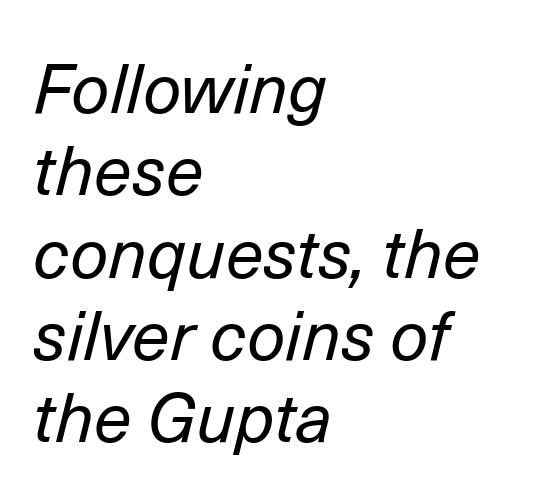
The image shows 68 px regular-weight type, italic (leaning right); set left-aligned, line spacing 1.21x, normal letter spacing, not underlined; low stroke contrast and a medium x-height.
